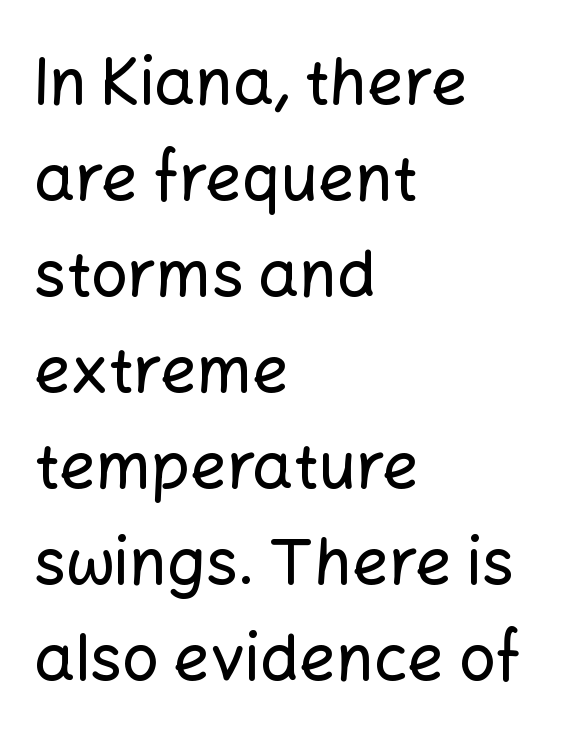
The passage shown is typed in a proportional face where columns would drift. In terms of posture, this sample is upright. Casual observation: everything's shoved over to the left. Successive baselines arrive at the customary interval. Spacing between characters is what you'd get straight out of the box.
